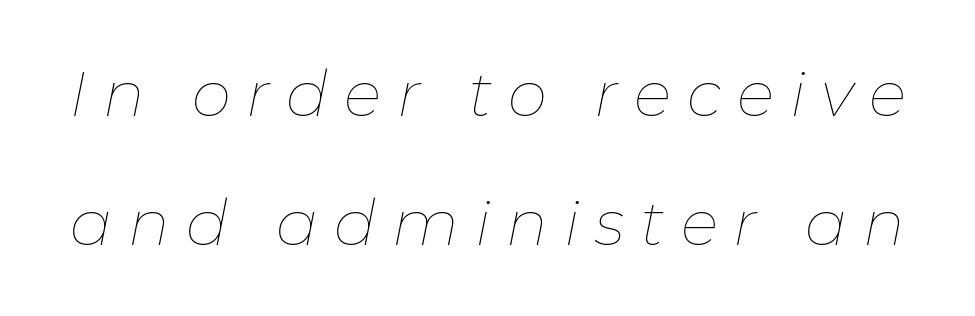
Quick note: italic. Loosely led — the rows are spread out. Display-style spreading of the glyphs; the letterfit is very open. Descender tails drop into unmarked territory. A quiet, ordinary-to-light weight characterises the typeface. Here the designer chose a conventional face with non-uniform glyph widths.
